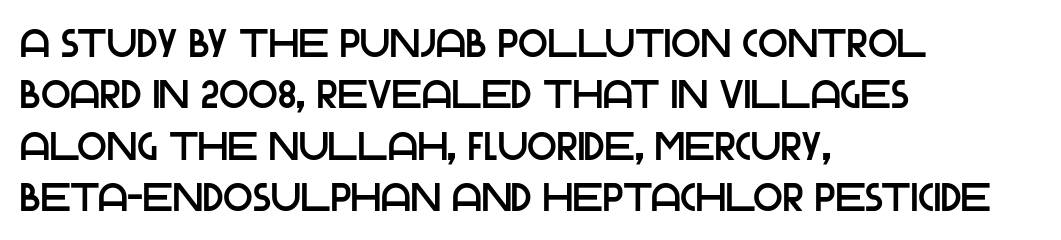
I'd call this a sans setting — the letters go barefoot. Every row of glyphs begins at an identical x-position on the left. Upright lettering throughout. The block of text has a typical density, with ordinary space between rows. You could not count columns in this text — the font is proportionally spaced.
